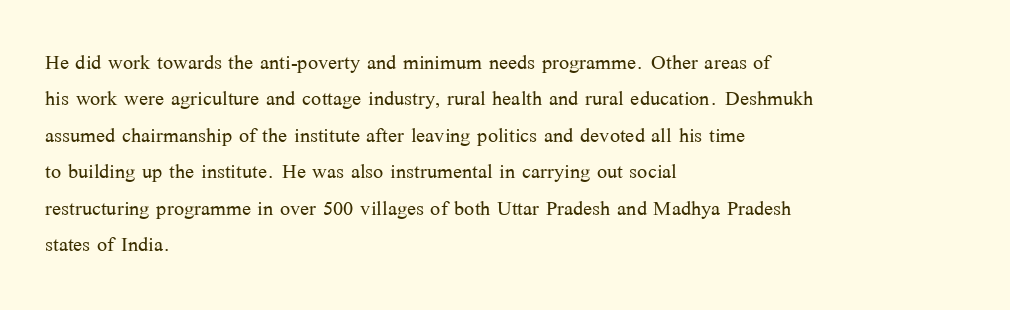
{"italic": "no", "bold": "no", "underline": "no", "align": "left", "line_spacing": "normal", "line_spacing_ratio": 1.35, "letter_spacing": "normal", "letter_spacing_em": 0.0, "glyph_px": 27}
